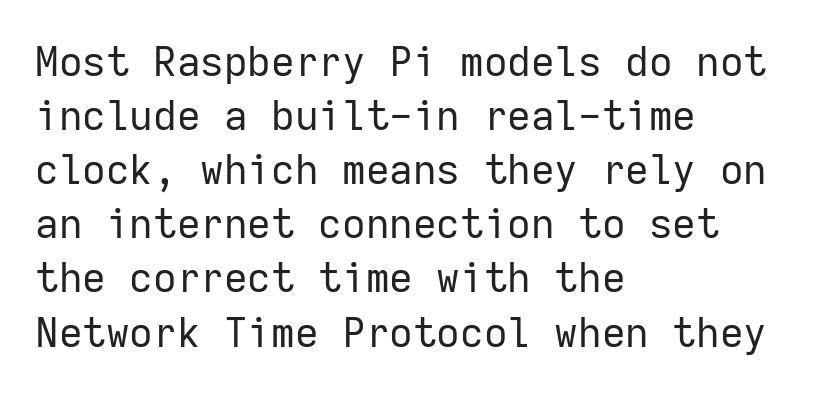
Vertically, the passage feels balanced, rows spaced as you'd expect. Quick note: underline off. Line starts are locked; line ends wander. The lettering holds an erect, upright posture throughout. The strokes are not fattened; the text isn't bold. Default kerning and tracking; the words read as compact shapes.
